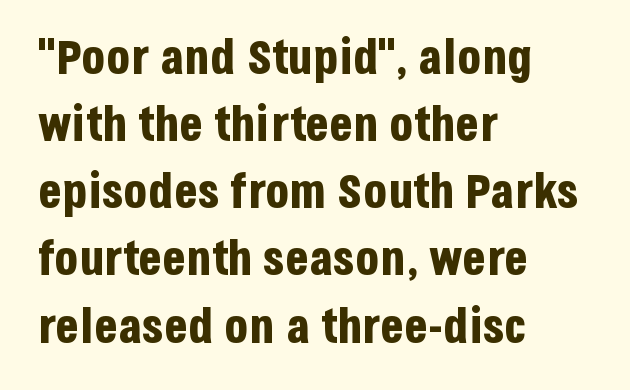
The letterforms sit shoulder to shoulder at normal distance. Summary of vertical rhythm: regular, with standard interline spacing. Descenders hang freely into open space. This sample uses an upright cut, with every glyph sitting square on the baseline. Does the copy run flush right? No — it runs flush left.
